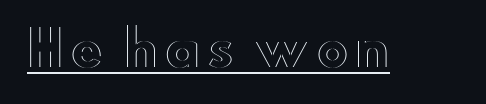
{"italic": "no", "width": "wide", "x_height": "small", "monospaced": "no", "underline": "yes", "glyph_px": 49}
